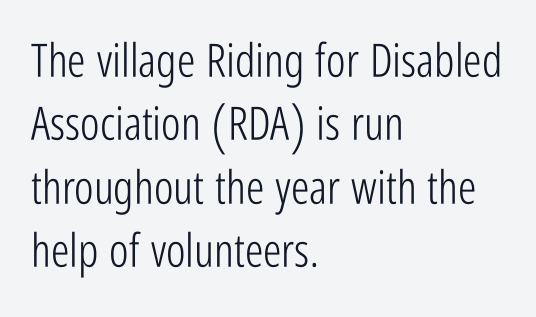
Q: Is the text bold? A: No.
Q: Is the text italic (slanted)? A: No, it is upright.
Q: Is the typeface a serif or a sans-serif typeface? A: Sans-serif.
Q: Is the text underlined? A: No.
Q: How is the paragraph aligned? A: Left-aligned.
Q: Is the spacing between letters normal or unusually wide? A: Normal.
Q: Is the spacing between lines tight, normal or loose? A: Normal.
Q: Width (condensed, normal, or wide)? A: Condensed.
Q: Stroke contrast? A: Low.
Q: x-height? A: Medium.
Q: Monospaced? A: No.
